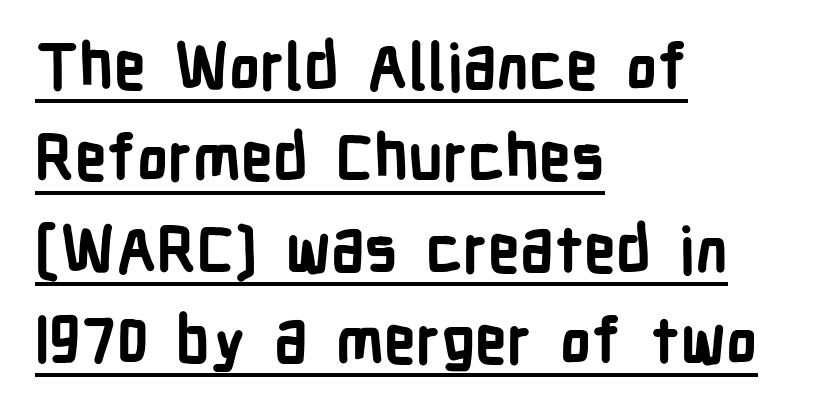
Q: Is the text bold? A: Yes.
Q: Is the text italic (slanted)? A: No, it is upright.
Q: Is the typeface a serif or a sans-serif typeface? A: Sans-serif.
Q: Is the text underlined? A: Yes.
Q: How is the paragraph aligned? A: Left-aligned.
Q: Is the spacing between letters normal or unusually wide? A: Normal.
Q: Is the spacing between lines tight, normal or loose? A: Normal.
Q: Width (condensed, normal, or wide)? A: Condensed.
Q: Stroke contrast? A: Low.
Q: x-height? A: Medium.
Q: Monospaced? A: No.
